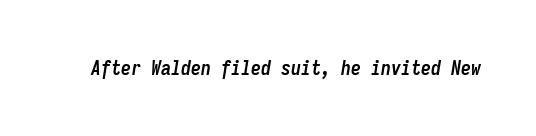
Q: Is the text bold? A: Yes.
Q: Is the text italic (slanted)? A: Yes, it leans right by about 9 degrees.
Q: Is the text underlined? A: No.
Q: Is the spacing between letters normal or unusually wide? A: Normal.
